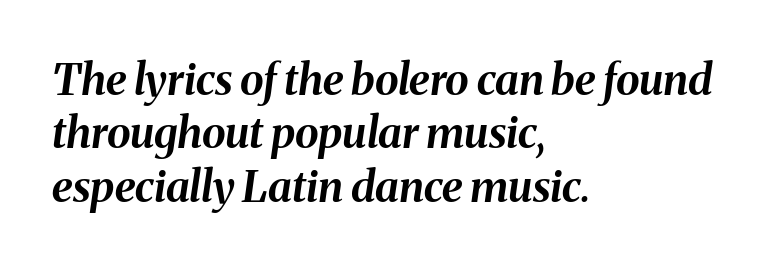
The passage shown has conventional tracking throughout. The passage shown is typed in a proportional face where columns would drift. Bare-footed words on every line. These words are printed bold, with thick strokes throughout. The passage shown leans; its letterforms are oblique. A classic flush-left, rag-right setting is used for this passage.
